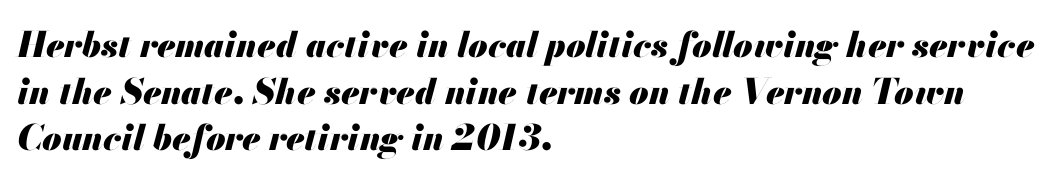
The lines in this sample share a left origin and differ only in where they stop. Reading down the column, the eye jumps a familiar distance to each next line. Weight: bold. Is this a fixed-width face? No — the glyphs have proportional, varying widths. Lines of text with bare space underneath.
